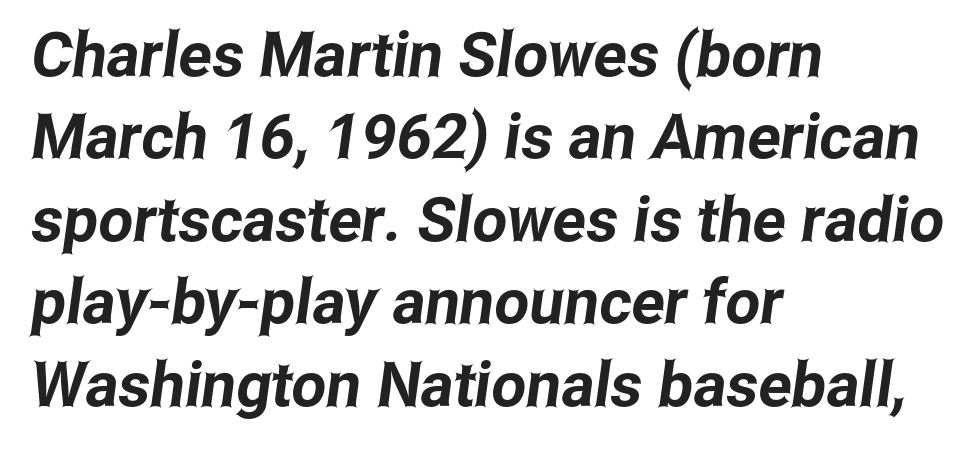
Character widths vary here, with narrow letters taking less room than wide ones. The text was rendered using a sans face with plain stroke endings. Caption: standard tracking, unaltered. Layout note: lines flush left.
